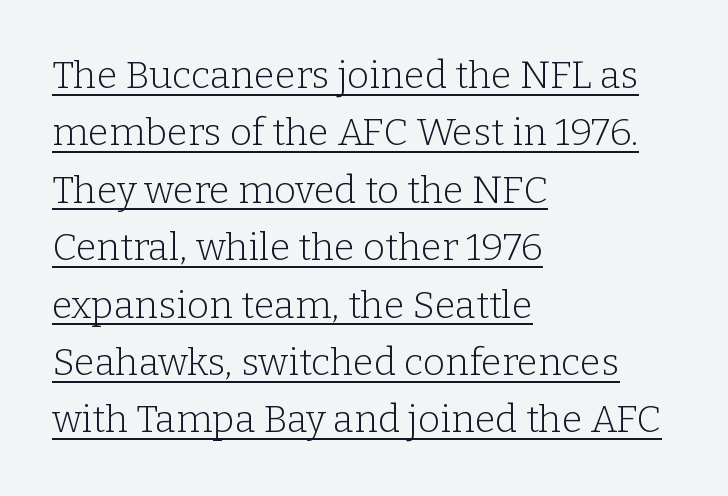
{"serif": "yes", "italic": "no", "bold": "no", "weight": "light", "width": "normal", "stroke_contrast": "low", "x_height": "medium", "monospaced": "no", "underline": "yes", "align": "left", "line_spacing": "normal", "line_spacing_ratio": 1.51, "letter_spacing": "normal", "letter_spacing_em": 0.0, "glyph_px": 38}
